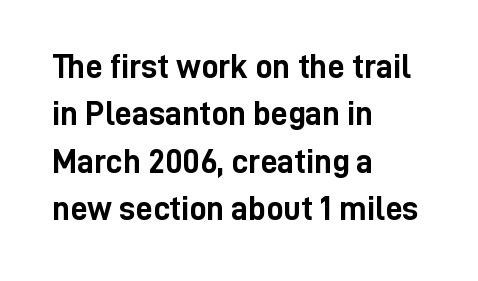
{"serif": "no", "italic": "no", "bold": "yes", "weight": "semibold", "width": "condensed", "stroke_contrast": "low", "x_height": "medium", "monospaced": "no", "underline": "no", "align": "left", "line_spacing": "normal", "line_spacing_ratio": 1.39, "letter_spacing": "normal", "letter_spacing_em": 0.0, "glyph_px": 34}
